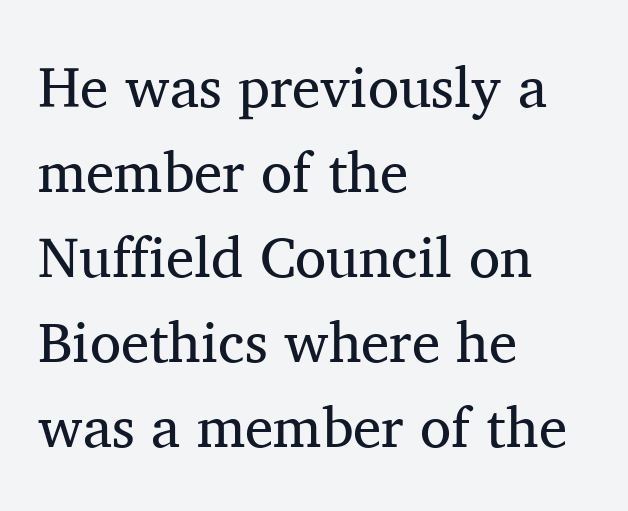
The image shows 57 px regular-weight serif type, upright; set left-aligned, normal line spacing (1.49x), normal letter spacing, not underlined; medium stroke contrast and a medium x-height.
